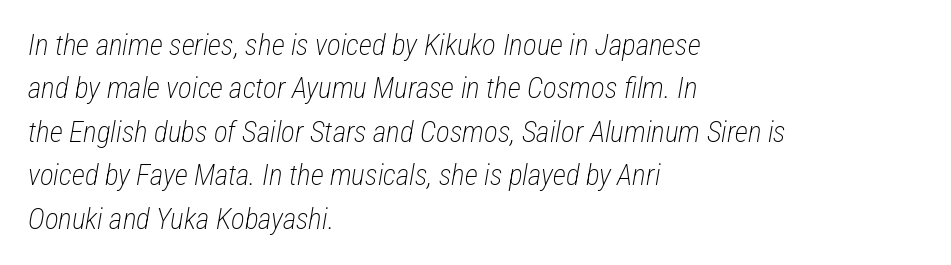
Inter-character spacing is left at the font's built-in metrics. The designer left line spacing at the default. This sample has the flowing, uneven cadence of proportional lettering. Style check: oblique.
